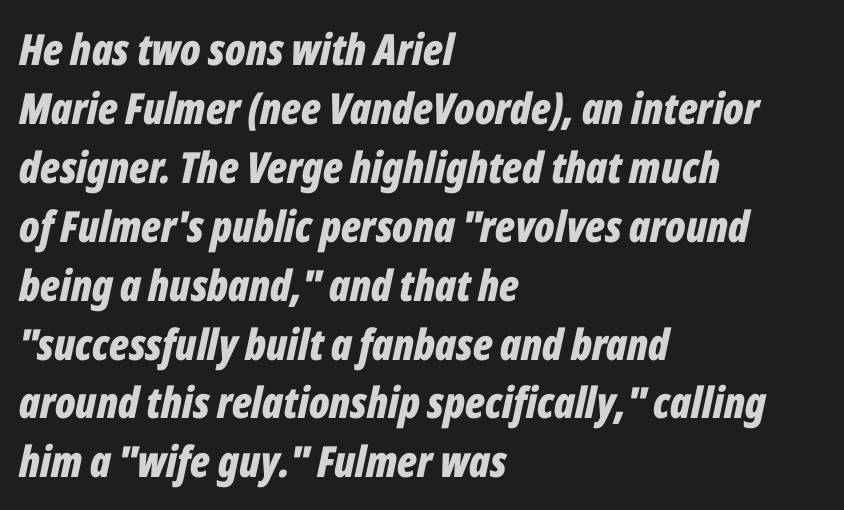
{"italic": "yes", "lean": "right", "slant_degrees": 12, "bold": "yes", "weight": "bold", "width": "condensed", "stroke_contrast": "low", "x_height": "medium", "monospaced": "no", "underline": "no", "align": "left", "line_spacing": "normal", "line_spacing_ratio": 1.37, "letter_spacing": "normal", "letter_spacing_em": 0.0, "glyph_px": 43}
